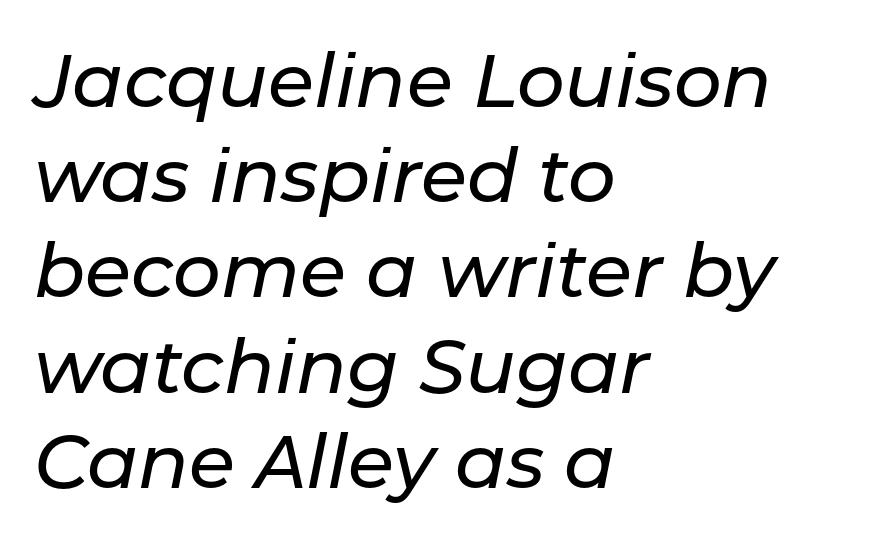
The image shows 75 px text type, italic (leaning right); set left-aligned, normal line spacing (1.27x), normal letter spacing, not underlined; low stroke contrast and a medium x-height.
